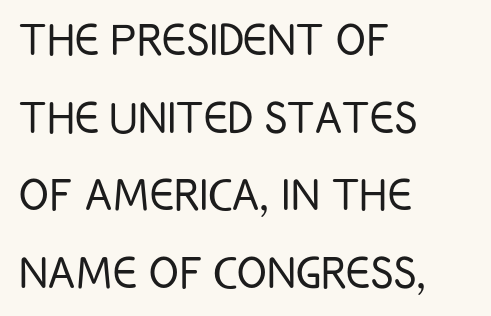
{"serif": "no", "italic": "no", "bold": "no", "weight": "light", "width": "condensed", "stroke_contrast": "low", "x_height": "large", "monospaced": "no", "underline": "no", "align": "left", "line_spacing": "normal", "line_spacing_ratio": 1.41, "letter_spacing": "normal", "letter_spacing_em": 0.0, "glyph_px": 55}
